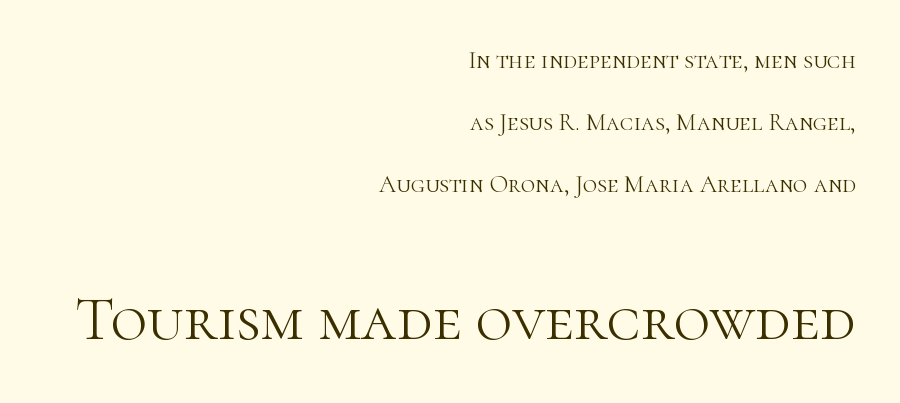
{"serif": "yes", "italic": "no", "bold": "no", "weight": "light", "width": "normal", "stroke_contrast": "high", "x_height": "medium", "monospaced": "no", "underline": "no", "align": "right", "line_spacing": "loose", "line_spacing_ratio": 2.48, "letter_spacing": "normal", "letter_spacing_em": 0.0, "larger_block": "second", "size_ratio": 2.52, "glyph_px": 63}
